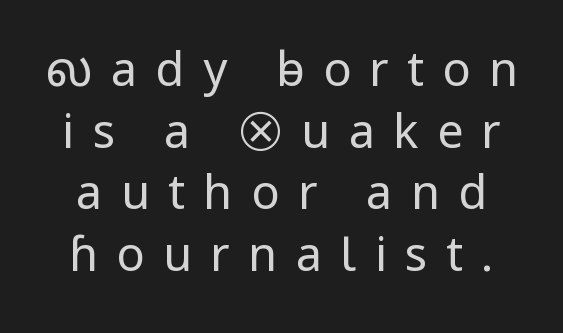
Q: Is the text bold? A: No.
Q: Is the text italic (slanted)? A: No, it is upright.
Q: Is the typeface a serif or a sans-serif typeface? A: Sans-serif.
Q: Is the text underlined? A: No.
Q: Is the spacing between letters normal or unusually wide? A: Unusually wide.
Q: Is the spacing between lines tight, normal or loose? A: Normal.
Q: Width (condensed, normal, or wide)? A: Condensed.
Q: Stroke contrast? A: Low.
